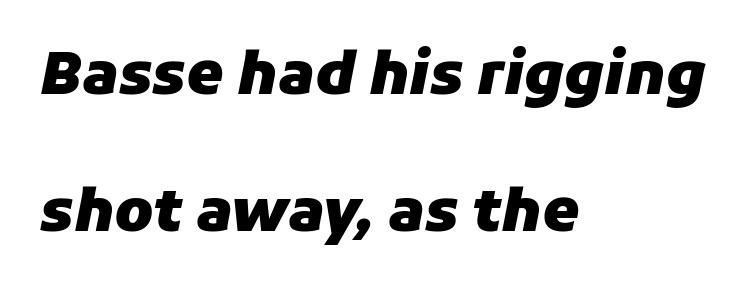
Q: Is the text bold? A: Yes.
Q: Is the text italic (slanted)? A: Yes, it leans right by about 11 degrees.
Q: Is the text underlined? A: No.
Q: How is the paragraph aligned? A: Left-aligned.
Q: Is the spacing between letters normal or unusually wide? A: Normal.
Q: Is the spacing between lines tight, normal or loose? A: Loose.
Q: Width (condensed, normal, or wide)? A: Normal.
Q: Stroke contrast? A: Low.
Q: x-height? A: Medium.
Q: Monospaced? A: No.
